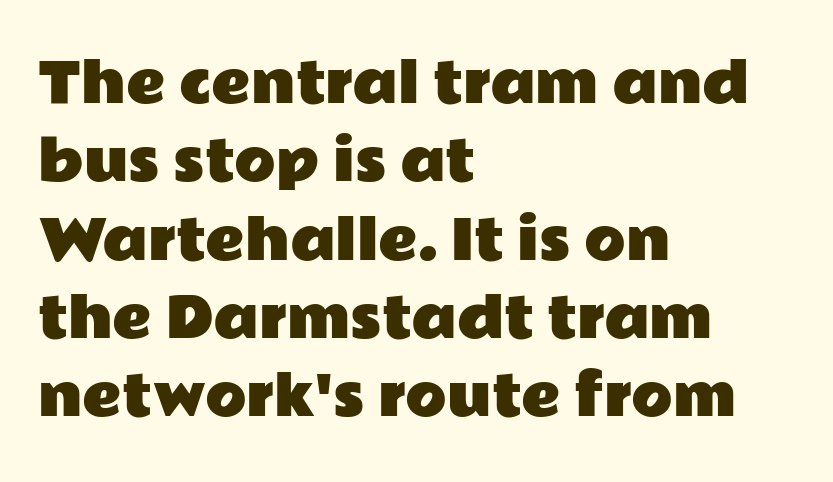
Q: Is the text italic (slanted)? A: No, it is upright.
Q: Is the typeface a serif or a sans-serif typeface? A: Sans-serif.
Q: Is the text underlined? A: No.
Q: How is the paragraph aligned? A: Left-aligned.
Q: Is the spacing between letters normal or unusually wide? A: Normal.
Q: Is the spacing between lines tight, normal or loose? A: Normal.
Q: Width (condensed, normal, or wide)? A: Wide.
Q: Stroke contrast? A: Low.
Q: x-height? A: Medium.
Q: Monospaced? A: No.
